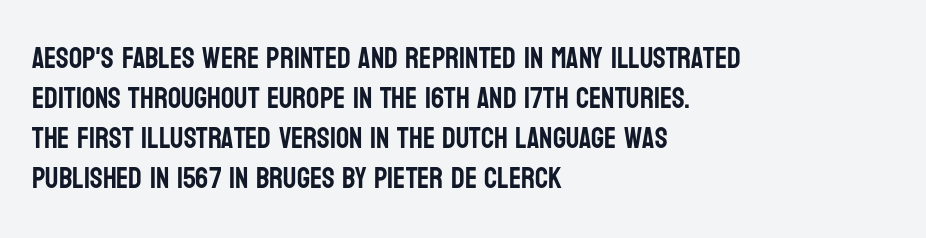
Between one letter and the next there's only the usual sliver of space. This is sans-serif lettering, the kind often seen on screens and signage. Is the block centered? No — it sits flush against the left margin. You can tell it's not italic because the verticals are truly vertical. A typesetter would call this proportional, since set widths differ per character. These lines sit exactly where default settings would place them.
